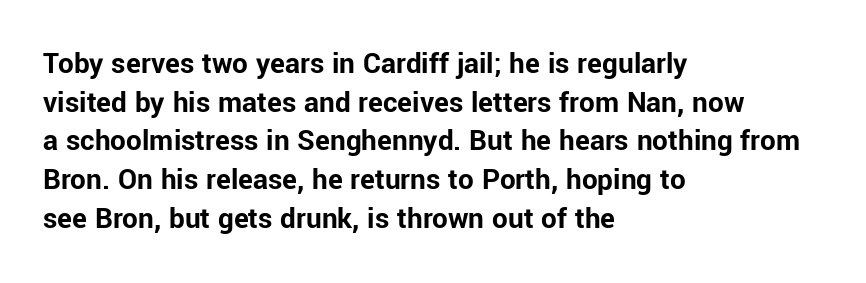
In CSS terms this would be text-align: left. A full-strength bold gives these letters their thick strokes. The rendering keeps characters at their native spacing. Stroke terminals: plain, sans-serif. Posture: straight, roman, zero tilt. Decoration check: the copy has no underline.
